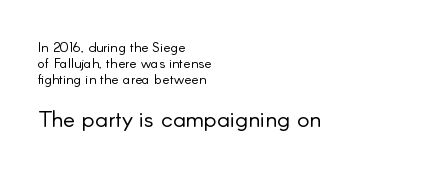
The image shows 23 px text type, upright; set left-aligned, tight line spacing (1.14x), normal letter spacing, not underlined; the second (bottom) block is 1.64x larger.
